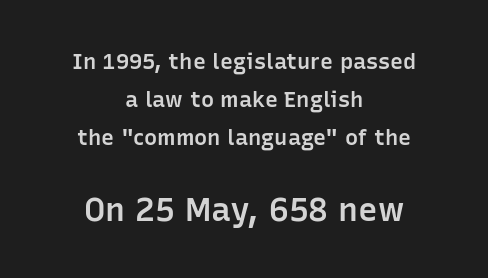
Character size in the trailing block exceeds that of the leading block. Designer's note — italics off, roman on. Stems and bowls a touch heavier than normal — semibold. Stroke terminals: plain, sans-serif.
